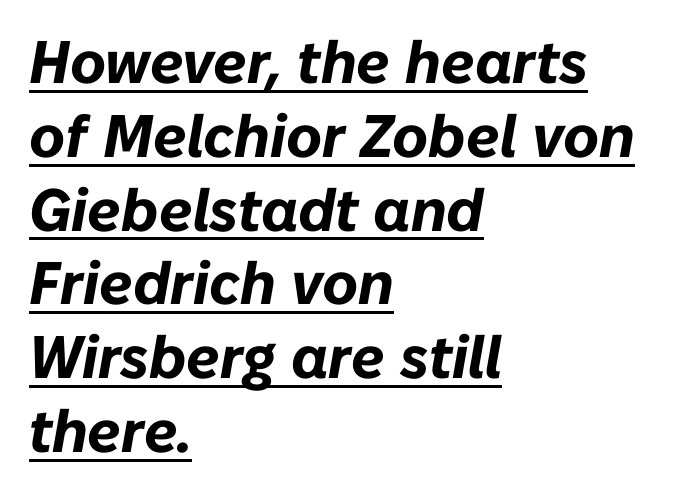
Q: Is the text bold? A: Yes.
Q: Is the text italic (slanted)? A: Yes, it leans right by about 10 degrees.
Q: Is the text underlined? A: Yes.
Q: How is the paragraph aligned? A: Left-aligned.
Q: Is the spacing between letters normal or unusually wide? A: Normal.
Q: Width (condensed, normal, or wide)? A: Normal.
Q: Stroke contrast? A: Low.
Q: x-height? A: Medium.
Q: Monospaced? A: No.
